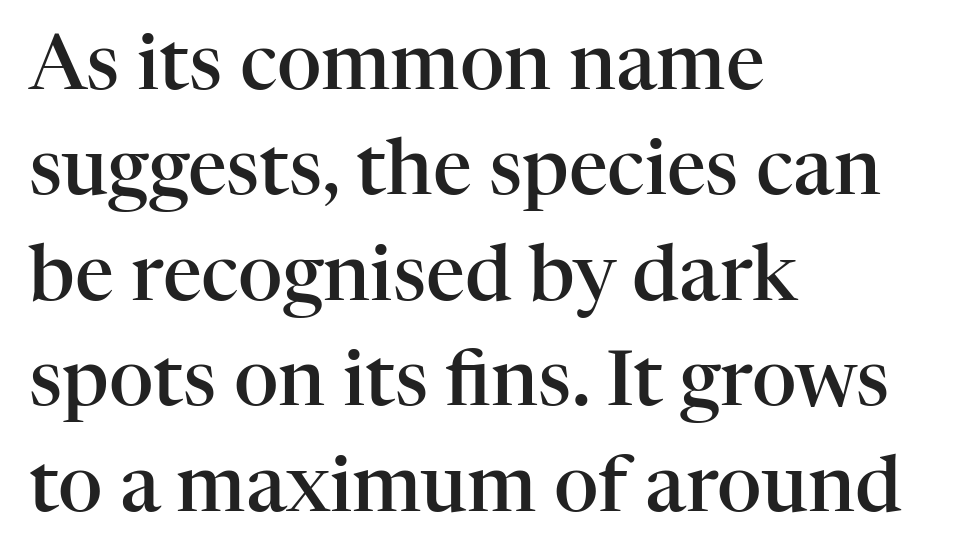
The image shows 77 px semibold serif type, upright; set left-aligned, normal line spacing (1.37x), normal letter spacing, not underlined; high stroke contrast and a medium x-height.
